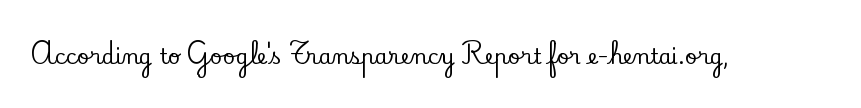
{"italic": "no", "underline": "no", "letter_spacing": "normal", "letter_spacing_em": 0.0, "glyph_px": 21}
